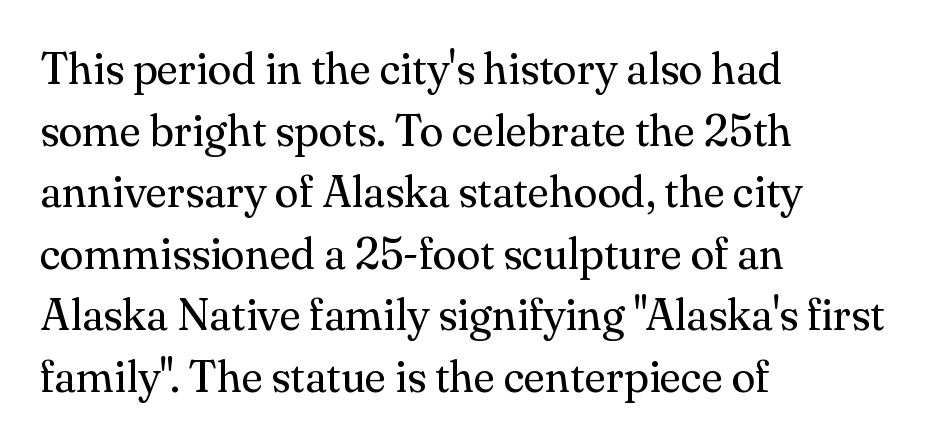
{"serif": "yes", "italic": "no", "bold": "no", "weight": "regular", "width": "normal", "stroke_contrast": "medium", "x_height": "small", "monospaced": "no", "underline": "no", "align": "left", "line_spacing": "normal", "line_spacing_ratio": 1.4, "letter_spacing": "normal", "letter_spacing_em": 0.0, "glyph_px": 44}
